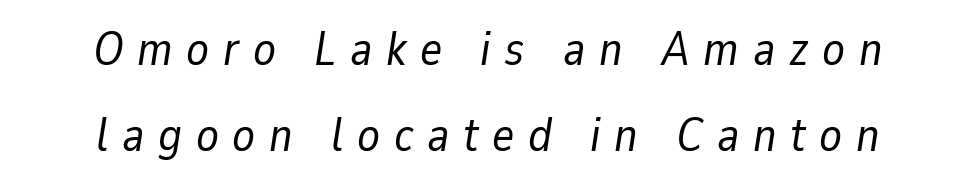
The lettering tilts uniformly, giving the passage an italic look. The typeface has the unassuming heft of standard copy or less. Which margin do the lines hug? Neither — every line sits in the middle. Is this a fixed-width face? No — the glyphs have proportional, varying widths. Glance below the letters and you will spot only blank space. The type is letterspaced generously, with wide tracking.
